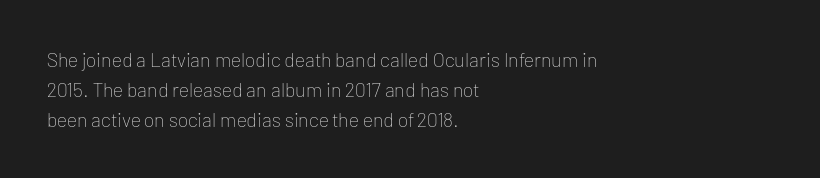
{"italic": "no", "bold": "no", "underline": "no", "align": "left", "line_spacing": "normal", "line_spacing_ratio": 1.5, "letter_spacing": "normal", "letter_spacing_em": 0.0, "glyph_px": 20}
